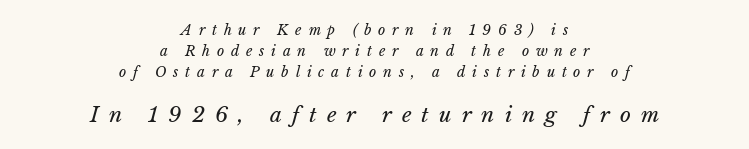
The image shows 21 px text type, italic (leaning right); set centered, normal line spacing (1.5x), unusually wide letter spacing (+0.48 em), not underlined; the second (bottom) block is 1.5x larger.
